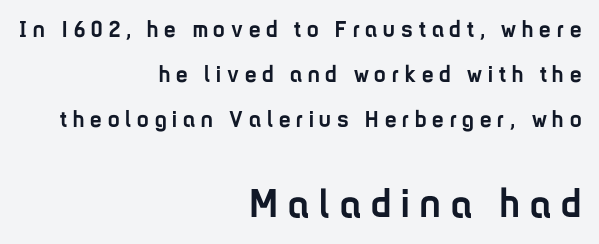
{"serif": "no", "italic": "no", "bold": "yes", "weight": "semibold", "width": "condensed", "stroke_contrast": "low", "x_height": "medium", "monospaced": "no", "underline": "no", "align": "right", "line_spacing": "loose", "line_spacing_ratio": 1.96, "letter_spacing": "wide", "letter_spacing_em": 0.26, "larger_block": "second", "size_ratio": 1.74, "glyph_px": 40}
